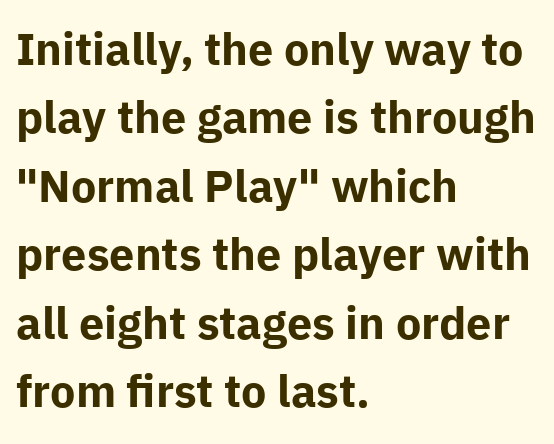
The image shows 45 px bold sans-serif type, upright; set left-aligned, normal line spacing (1.52x), normal letter spacing, not underlined; low stroke contrast and a medium x-height.
